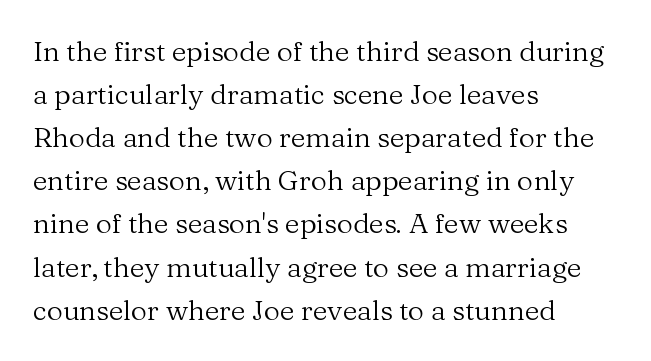
Q: Is the text bold? A: No.
Q: Is the text italic (slanted)? A: No, it is upright.
Q: Is the typeface a serif or a sans-serif typeface? A: Serif.
Q: Is the text underlined? A: No.
Q: How is the paragraph aligned? A: Left-aligned.
Q: Is the spacing between letters normal or unusually wide? A: Normal.
Q: Is the spacing between lines tight, normal or loose? A: Normal.
Q: Width (condensed, normal, or wide)? A: Normal.
Q: Stroke contrast? A: Medium.
Q: x-height? A: Medium.
Q: Monospaced? A: No.
